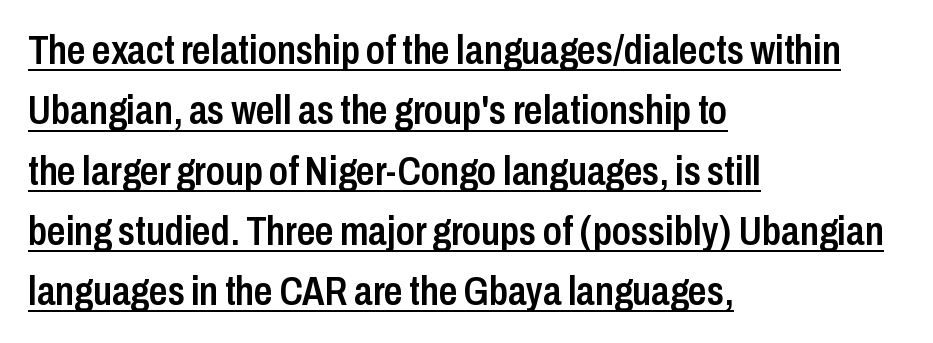
The passage shown is typed in a proportional face where columns would drift. The passage shown is semibold, sitting just below true bold. Each letter's strokes conclude bluntly, with no projecting serifs. Italic? Not at all — the glyphs are vertical. Is the block centered? No — it sits flush against the left margin. In terms of leading, this rendering sits right in the middle.
